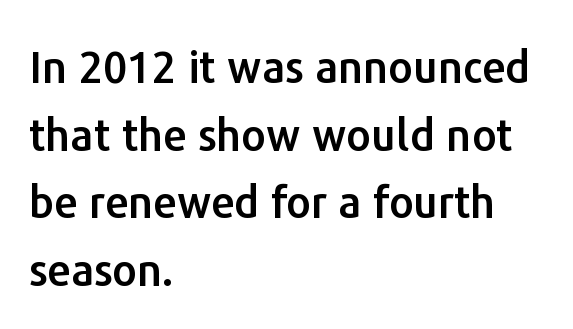
Q: Is the text italic (slanted)? A: No, it is upright.
Q: Is the typeface a serif or a sans-serif typeface? A: Sans-serif.
Q: Is the text underlined? A: No.
Q: How is the paragraph aligned? A: Left-aligned.
Q: Is the spacing between letters normal or unusually wide? A: Normal.
Q: Is the spacing between lines tight, normal or loose? A: Normal.
Q: Width (condensed, normal, or wide)? A: Normal.
Q: Stroke contrast? A: Low.
Q: x-height? A: Medium.
Q: Monospaced? A: No.
